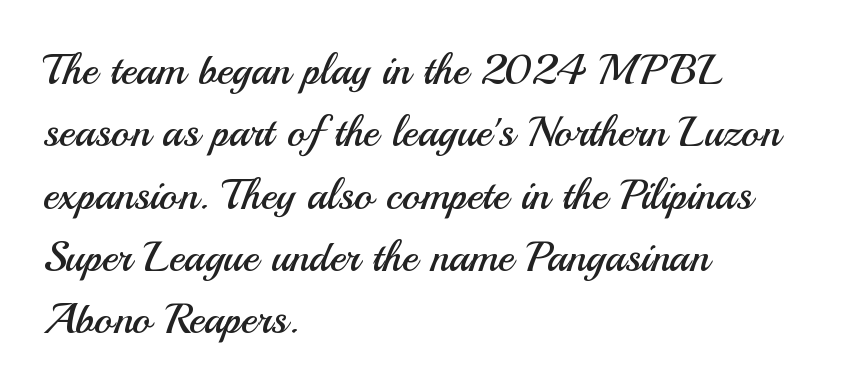
{"serif": "no", "bold": "no", "weight": "regular", "width": "normal", "stroke_contrast": "medium", "x_height": "small", "monospaced": "no", "underline": "no", "align": "left", "line_spacing": "normal", "line_spacing_ratio": 1.45, "letter_spacing": "normal", "letter_spacing_em": 0.0, "glyph_px": 43}
